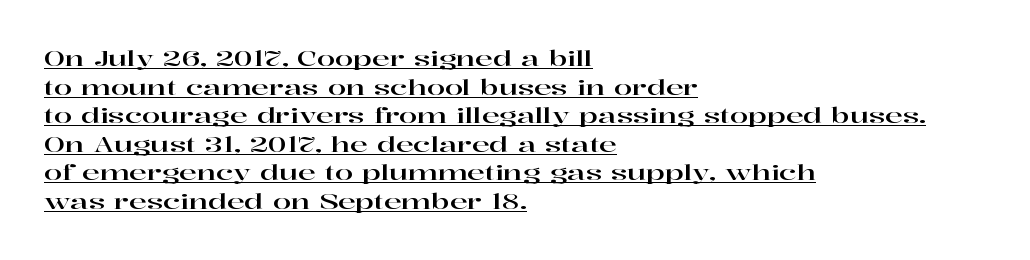
What decoration does the sample have? An underline. The line texture is even and compact thanks to regular tracking. A typesetter would call this leading conventional body-copy spacing. Posture: straight, roman, zero tilt. The rendering anchors every line to the left-hand side.
